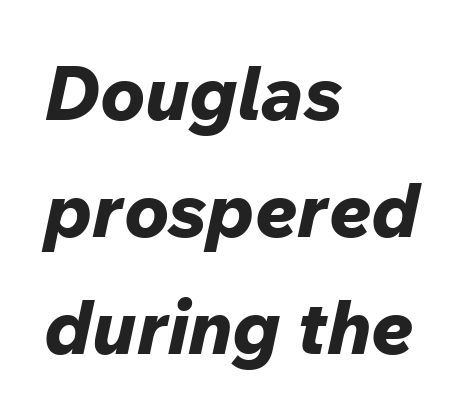
{"italic": "yes", "lean": "right", "slant_degrees": 12, "bold": "yes", "weight": "bold", "width": "normal", "stroke_contrast": "low", "x_height": "medium", "monospaced": "no", "underline": "no", "align": "left", "line_spacing": "normal", "line_spacing_ratio": 1.56, "letter_spacing": "normal", "letter_spacing_em": 0.0, "glyph_px": 75}
